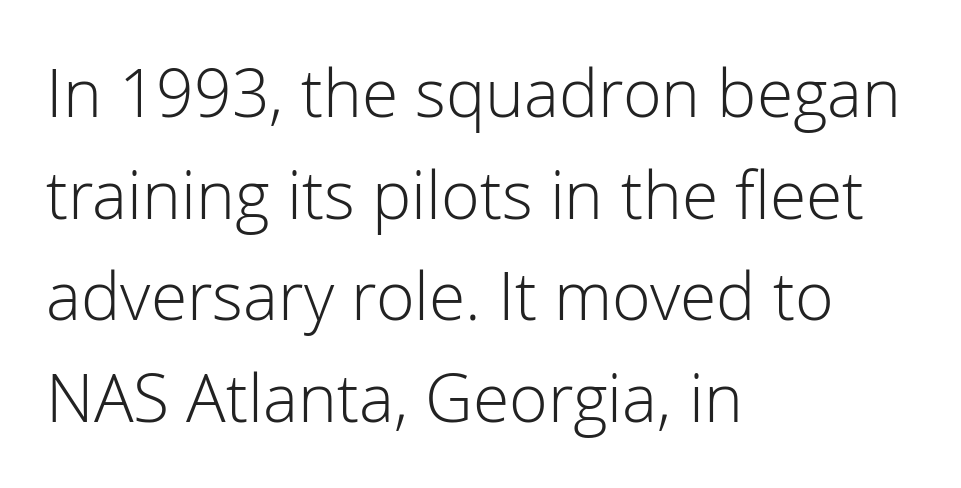
{"serif": "no", "italic": "no", "bold": "no", "weight": "light", "width": "normal", "stroke_contrast": "low", "x_height": "medium", "monospaced": "no", "underline": "no", "align": "left", "line_spacing": "normal", "line_spacing_ratio": 1.54, "letter_spacing": "normal", "letter_spacing_em": 0.0, "glyph_px": 66}
